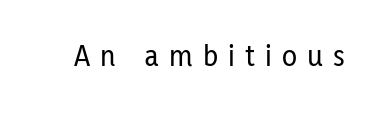
The passage shown is typed in a proportional face where columns would drift. Quick note: not italic, upright. Each letter's strokes conclude bluntly, with no projecting serifs. In terms of letterspacing, this is a distinctly airy, spread setting.
